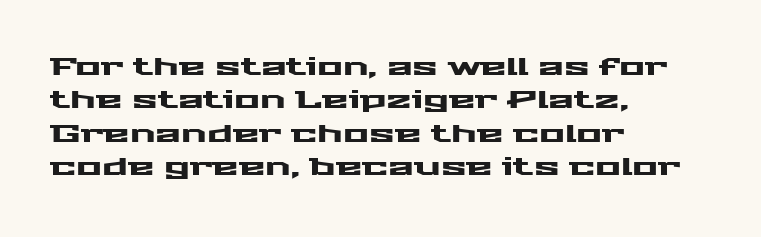
{"italic": "no", "underline": "no", "align": "left", "line_spacing": "normal", "line_spacing_ratio": 1.39, "letter_spacing": "normal", "letter_spacing_em": 0.0, "glyph_px": 24}
